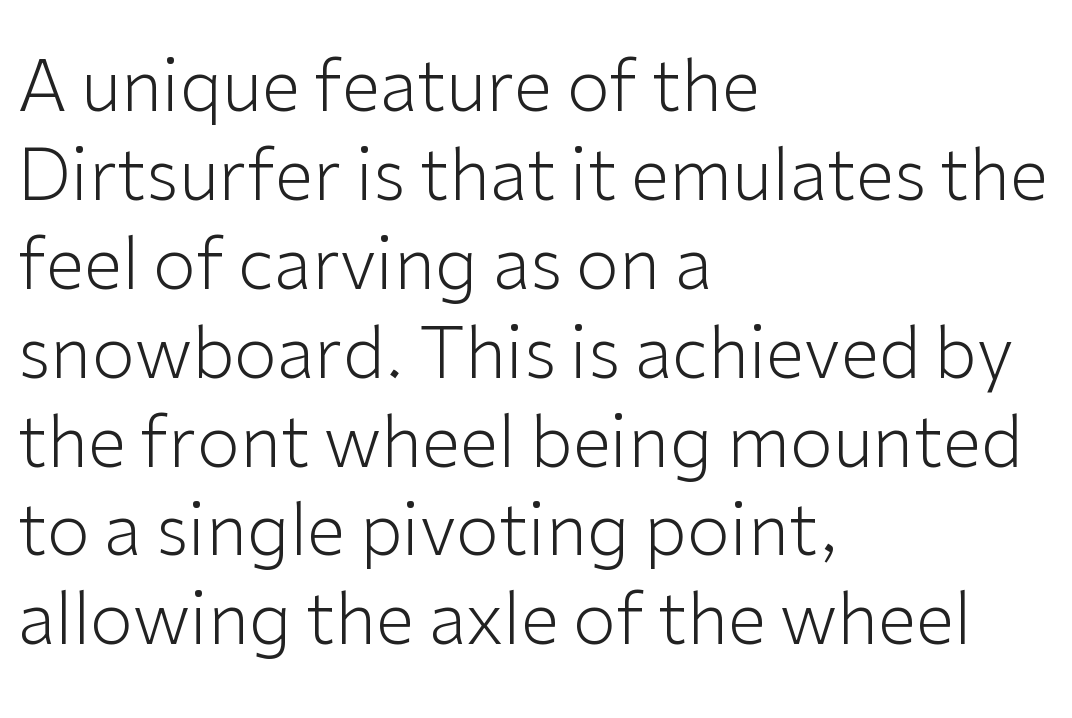
{"serif": "no", "italic": "no", "bold": "no", "weight": "light", "width": "normal", "stroke_contrast": "low", "x_height": "medium", "monospaced": "no", "underline": "no", "align": "left", "line_spacing": "normal", "line_spacing_ratio": 1.27, "letter_spacing": "normal", "letter_spacing_em": 0.0, "glyph_px": 70}
